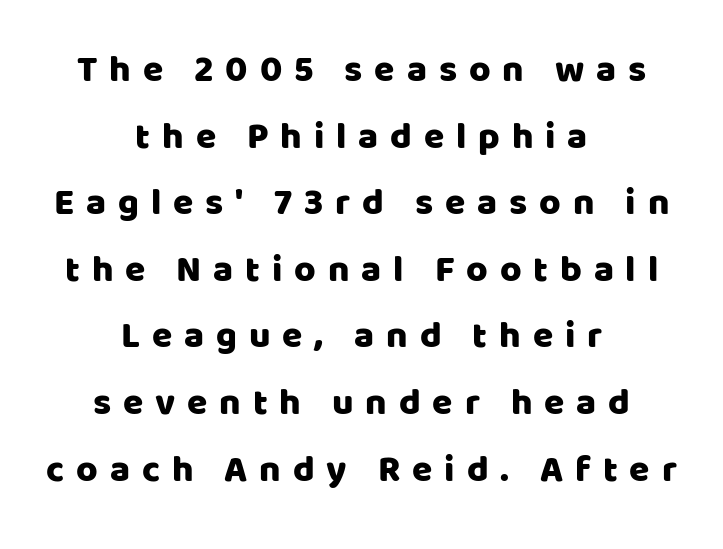
No word sits above an underline. Nope, not italic — everything's standing straight. Caption: expanded tracking, letters set apart. Think of a printed novel: that variable character pitch is what you see here. Short and long lines alike share a common midpoint.
